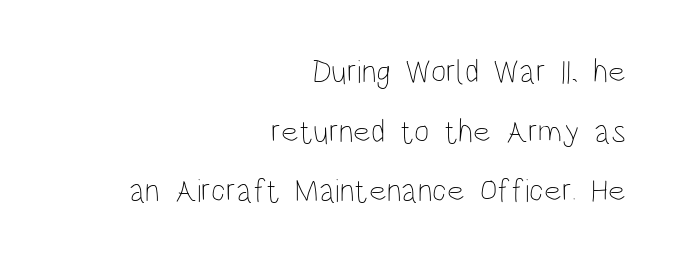
The image shows 33 px thin, condensed type, upright; set right-aligned, line spacing 1.81x, normal letter spacing, not underlined; low stroke contrast and a large x-height.
